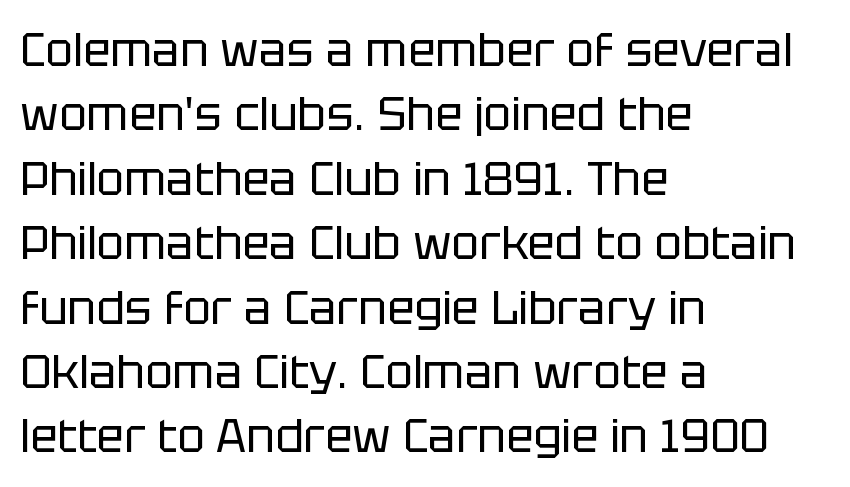
Looks like regular typesetting: each glyph gets only the width it needs. Rendered with straight, roman letterforms. Nothing unusual about the tracking: characters are spaced as the font intends. Casual observation: everything's shoved over to the left. The letterforms sit at book weight or below.
